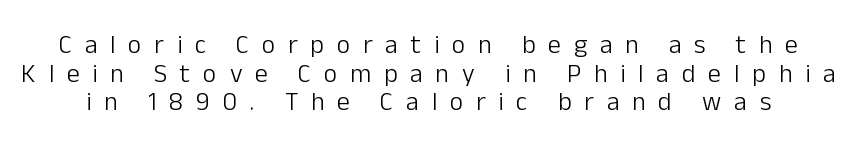
{"italic": "no", "bold": "no", "underline": "no", "line_spacing": "tight", "line_spacing_ratio": 1.1, "letter_spacing": "wide", "letter_spacing_em": 0.49, "glyph_px": 26}
